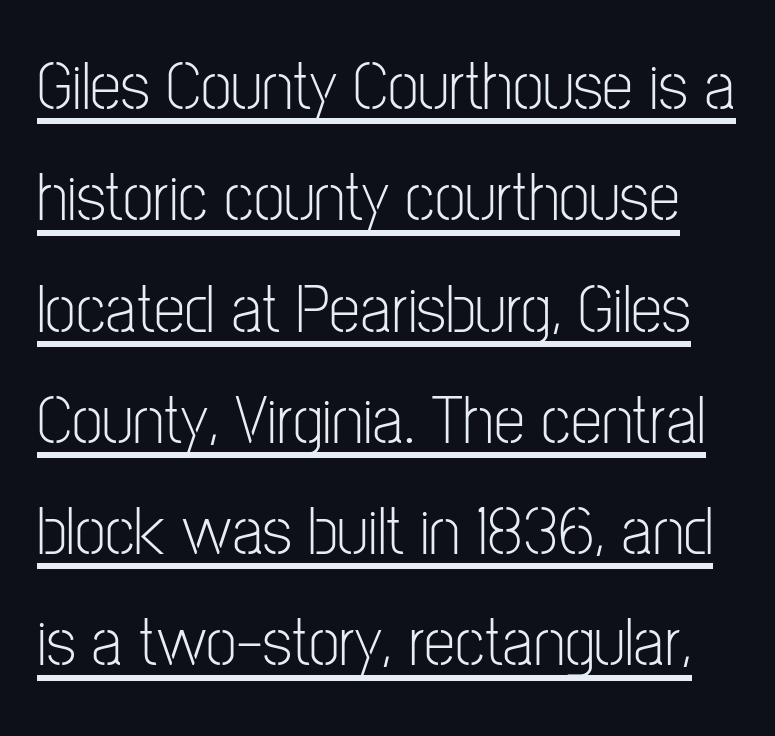
The image shows 70 px light, condensed sans-serif type, upright; set normal line spacing (1.59x), normal letter spacing, underlined; low stroke contrast and a medium x-height.
